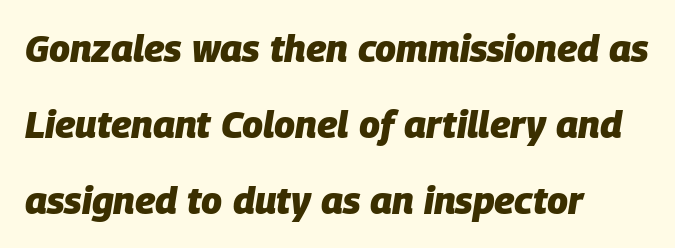
{"italic": "yes", "lean": "right", "slant_degrees": 9, "bold": "yes", "weight": "heavy", "width": "normal", "stroke_contrast": "low", "x_height": "large", "monospaced": "no", "underline": "no", "align": "left", "line_spacing": "loose", "line_spacing_ratio": 2.0, "letter_spacing": "normal", "letter_spacing_em": 0.0, "glyph_px": 38}
